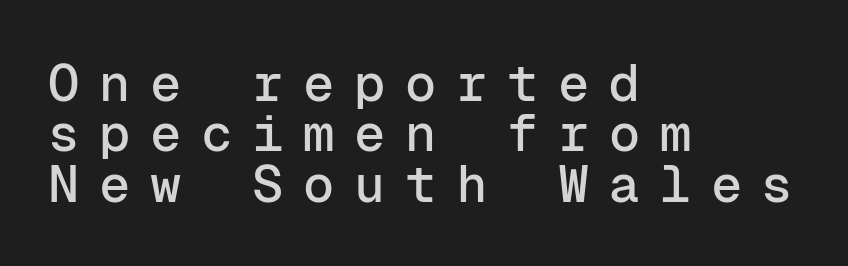
{"serif": "no", "italic": "no", "width": "normal", "stroke_contrast": "low", "x_height": "medium", "monospaced": "yes", "underline": "no", "align": "left", "line_spacing": "tight", "line_spacing_ratio": 0.97, "letter_spacing": "wide", "letter_spacing_em": 0.38, "glyph_px": 52}
